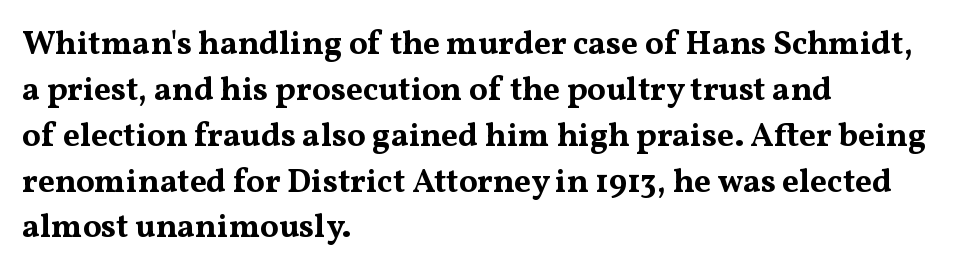
{"serif": "yes", "italic": "no", "bold": "yes", "weight": "bold", "width": "wide", "stroke_contrast": "medium", "x_height": "medium", "monospaced": "no", "underline": "no", "align": "left", "line_spacing": "normal", "line_spacing_ratio": 1.39, "letter_spacing": "normal", "letter_spacing_em": 0.0, "glyph_px": 33}
